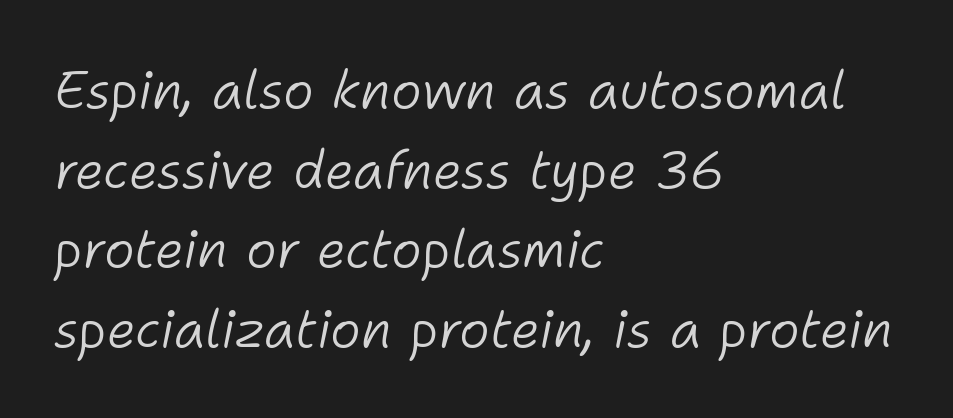
Q: Is the text bold? A: No.
Q: Is the text italic (slanted)? A: Yes, it leans right by about 11 degrees.
Q: Is the text underlined? A: No.
Q: How is the paragraph aligned? A: Left-aligned.
Q: Is the spacing between letters normal or unusually wide? A: Normal.
Q: Is the spacing between lines tight, normal or loose? A: Normal.
Q: Width (condensed, normal, or wide)? A: Normal.
Q: Stroke contrast? A: Low.
Q: x-height? A: Medium.
Q: Monospaced? A: No.
